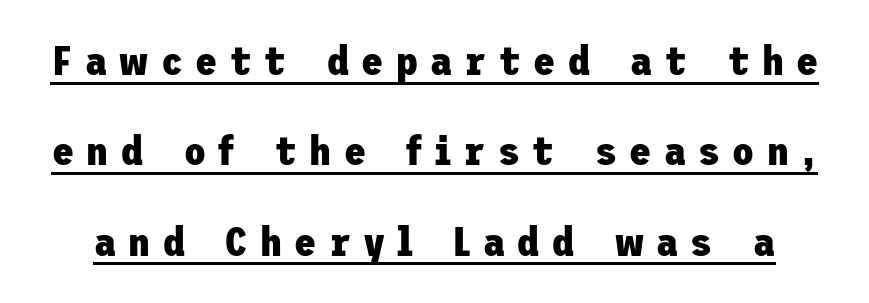
Q: Is the text bold? A: Yes.
Q: Is the text italic (slanted)? A: No, it is upright.
Q: Is the typeface a serif or a sans-serif typeface? A: Sans-serif.
Q: Is the text underlined? A: Yes.
Q: Is the spacing between letters normal or unusually wide? A: Unusually wide.
Q: Is the spacing between lines tight, normal or loose? A: Loose.
Q: Width (condensed, normal, or wide)? A: Normal.
Q: Stroke contrast? A: Low.
Q: x-height? A: Medium.
